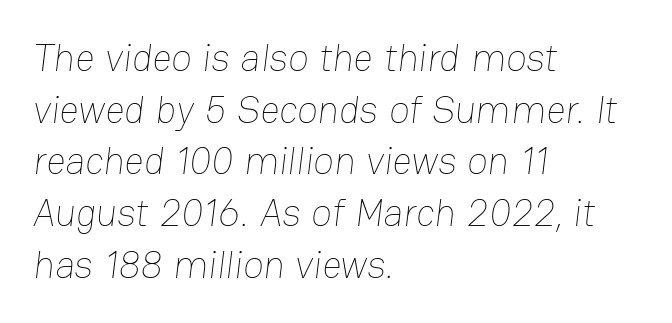
Q: Is the text bold? A: No.
Q: Is the text underlined? A: No.
Q: How is the paragraph aligned? A: Left-aligned.
Q: Is the spacing between letters normal or unusually wide? A: Normal.
Q: Is the spacing between lines tight, normal or loose? A: Normal.
Q: Width (condensed, normal, or wide)? A: Normal.
Q: Stroke contrast? A: Low.
Q: x-height? A: Medium.
Q: Monospaced? A: No.
